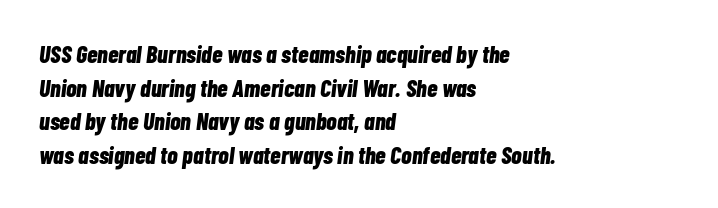
Horizontal bands of white between lines are of average thickness. Tracking here is standard; glyphs follow each other at the usual distance. If you drew a ruler down the left edge, every line would touch it. Compared with ordinary roman type, these characters are visibly tilted.
